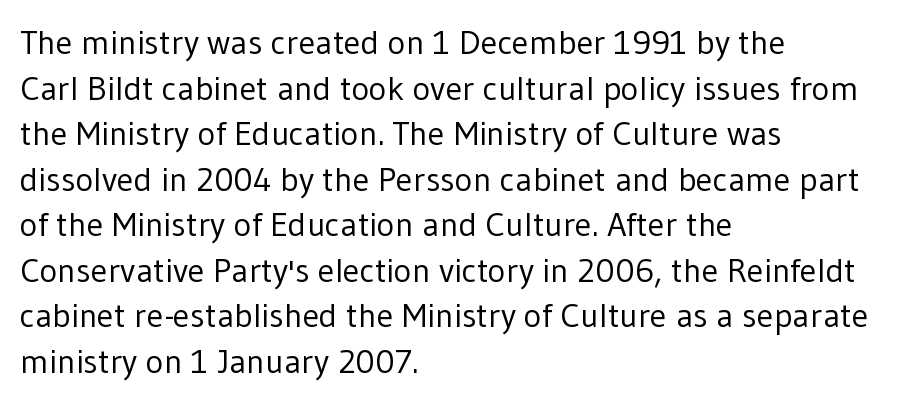
{"serif": "no", "italic": "no", "bold": "no", "weight": "regular", "width": "normal", "stroke_contrast": "low", "x_height": "medium", "monospaced": "no", "underline": "no", "align": "left", "line_spacing": "normal", "line_spacing_ratio": 1.34, "letter_spacing": "normal", "letter_spacing_em": 0.0, "glyph_px": 34}
